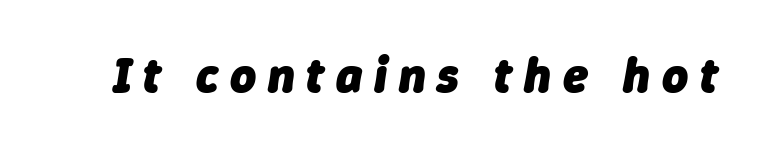
The font's italic variant was chosen for this text. A dark, heavy texture on the line: the type is bold. Here the glyphs are tracked loosely, breaking word shapes into spaced letters. A typesetter would call this proportional, since set widths differ per character.
